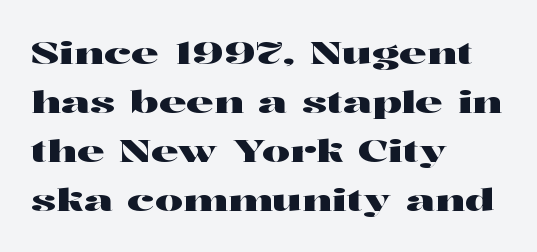
The image shows 31 px wide serif type, upright; set left-aligned, normal line spacing (1.58x), normal letter spacing, not underlined; high stroke contrast and a medium x-height.
